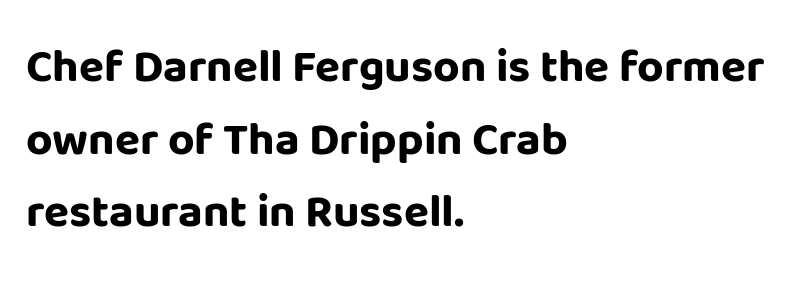
{"serif": "no", "italic": "no", "bold": "yes", "weight": "bold", "width": "normal", "stroke_contrast": "low", "x_height": "large", "monospaced": "no", "underline": "no", "align": "left", "line_spacing": "normal", "line_spacing_ratio": 1.58, "letter_spacing": "normal", "letter_spacing_em": 0.0, "glyph_px": 46}
